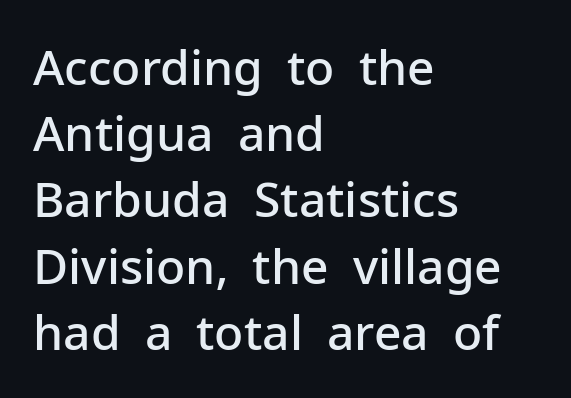
Which margin do the lines hug? The left one — the right edge is uneven. What's the leading like? Ordinary, nothing unusual. Vertical strokes here are truly vertical. Students, note that the glyphs here touch the page at normal intervals. Descenders hang freely into open space.
